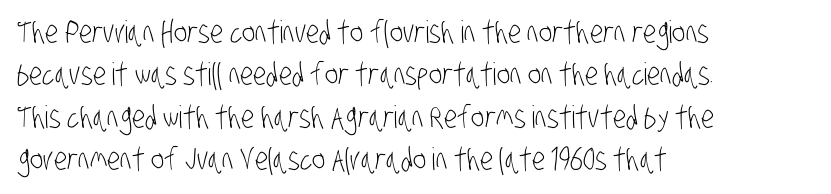
Q: Is the text bold? A: No.
Q: Is the typeface a serif or a sans-serif typeface? A: Sans-serif.
Q: Is the text underlined? A: No.
Q: How is the paragraph aligned? A: Left-aligned.
Q: Is the spacing between letters normal or unusually wide? A: Normal.
Q: Is the spacing between lines tight, normal or loose? A: Normal.
Q: Width (condensed, normal, or wide)? A: Condensed.
Q: Stroke contrast? A: Low.
Q: x-height? A: Large.
Q: Monospaced? A: No.
